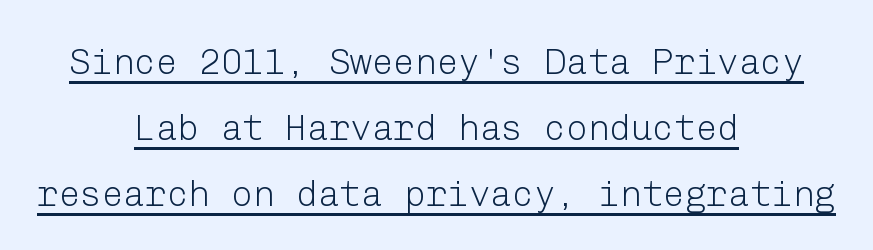
The image shows 36 px light sans-serif type, upright; set centered, line spacing 1.84x, normal letter spacing, underlined; low stroke contrast and a medium x-height.
